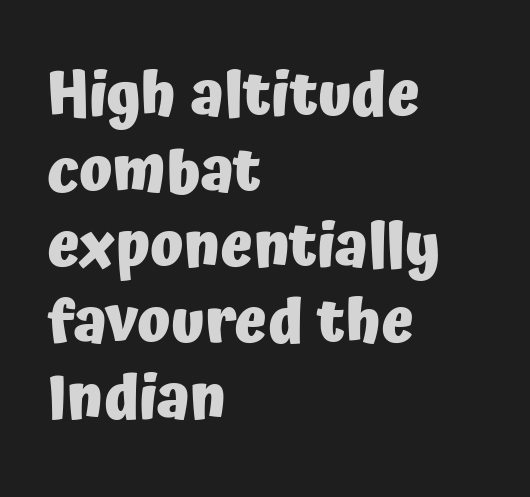
Q: Is the text bold? A: Yes.
Q: Is the text italic (slanted)? A: No, it is upright.
Q: Is the typeface a serif or a sans-serif typeface? A: Sans-serif.
Q: Is the text underlined? A: No.
Q: How is the paragraph aligned? A: Left-aligned.
Q: Is the spacing between letters normal or unusually wide? A: Normal.
Q: Width (condensed, normal, or wide)? A: Normal.
Q: Stroke contrast? A: Low.
Q: x-height? A: Medium.
Q: Monospaced? A: No.
